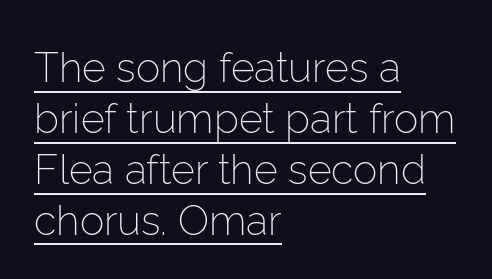
The image shows 41 px light sans-serif type, upright; set left-aligned, line spacing 1.24x, normal letter spacing, underlined; low stroke contrast and a medium x-height.
